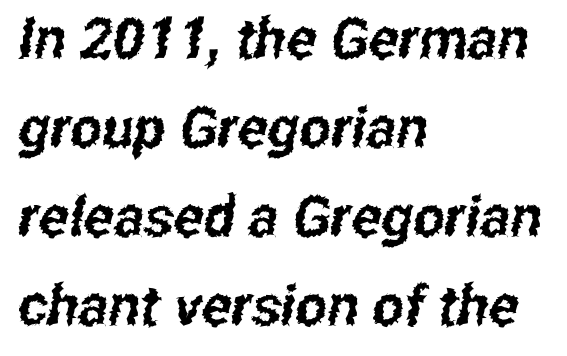
{"serif": "no", "width": "condensed", "stroke_contrast": "low", "x_height": "medium", "monospaced": "no", "underline": "no", "align": "left", "line_spacing": "normal", "line_spacing_ratio": 1.59, "letter_spacing": "normal", "letter_spacing_em": 0.0, "glyph_px": 56}
